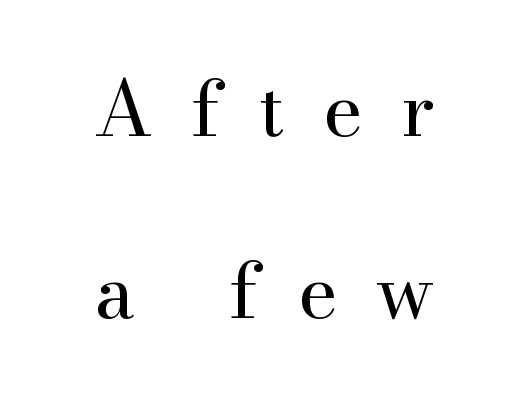
Q: Is the text bold? A: No.
Q: Is the text italic (slanted)? A: No, it is upright.
Q: Is the typeface a serif or a sans-serif typeface? A: Serif.
Q: Is the text underlined? A: No.
Q: How is the paragraph aligned? A: Centered.
Q: Is the spacing between letters normal or unusually wide? A: Unusually wide.
Q: Is the spacing between lines tight, normal or loose? A: Loose.
Q: Width (condensed, normal, or wide)? A: Normal.
Q: Stroke contrast? A: High.
Q: x-height? A: Small.
Q: Monospaced? A: No.
